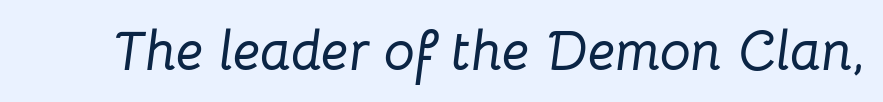
{"italic": "yes", "lean": "right", "slant_degrees": 8, "width": "normal", "stroke_contrast": "low", "x_height": "medium", "monospaced": "no", "underline": "no", "letter_spacing": "normal", "letter_spacing_em": 0.0, "glyph_px": 55}
